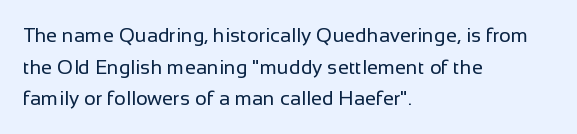
Teacher's note: observe the even left margin — that is flush-left alignment. The passage shown is not underscored anywhere. The rendering uses a moderate line-height, typical for paragraphs. Ascenders rise straight up at ninety degrees. Nobody touched the tracking dial on this one.
